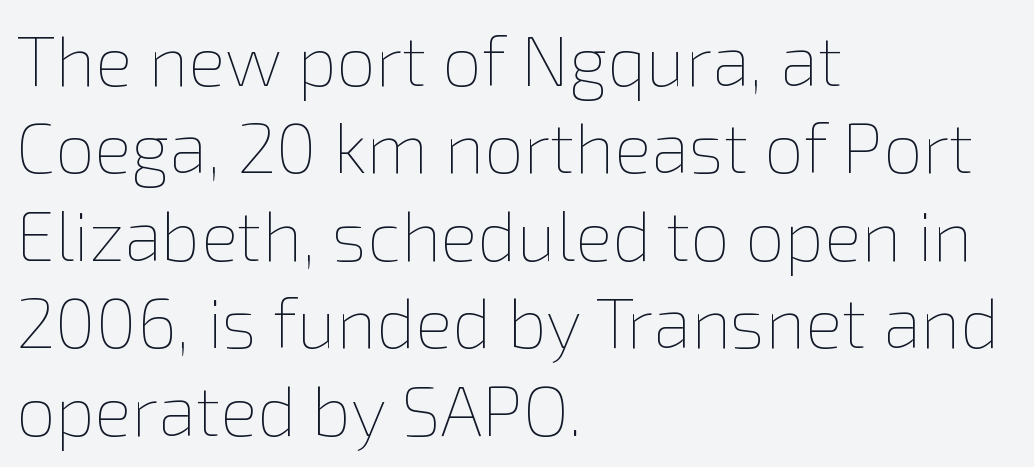
The image shows 70 px thin type, upright; set left-aligned, normal line spacing (1.25x), normal letter spacing, not underlined; low stroke contrast and a medium x-height.
